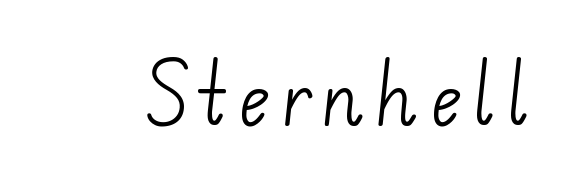
This reads as an unemphasized weight, regular at the heaviest. Descender tails drop into unmarked territory. Looks like regular typesetting: each glyph gets only the width it needs. Each letter's strokes conclude bluntly, with no projecting serifs.
